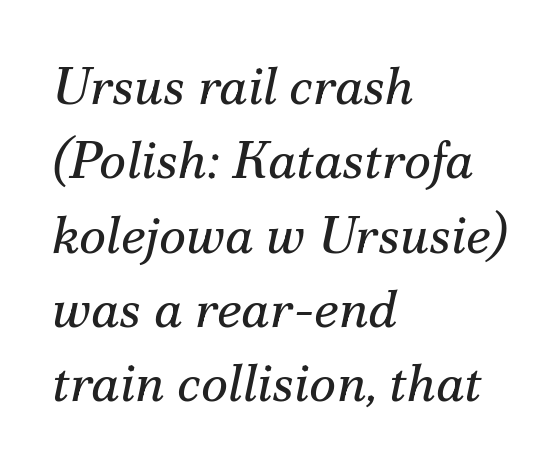
The image shows 52 px regular-weight serif type, italic (leaning right); set left-aligned, normal line spacing (1.43x), normal letter spacing, not underlined; medium stroke contrast and a small x-height.
